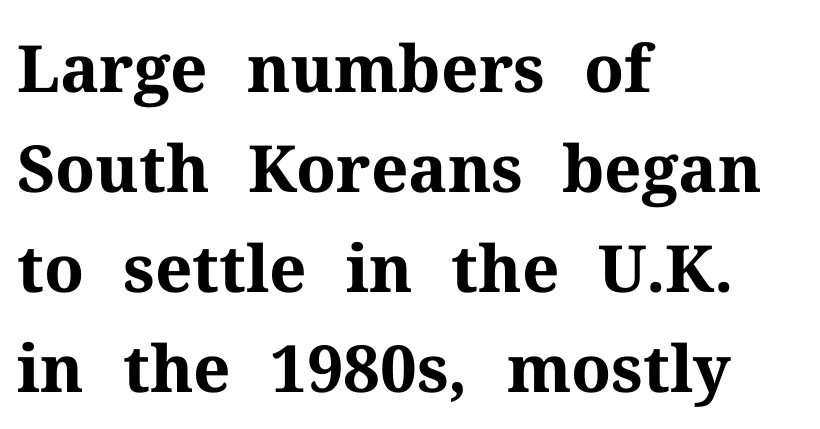
Q: Is the text bold? A: Yes.
Q: Is the text italic (slanted)? A: No, it is upright.
Q: Is the typeface a serif or a sans-serif typeface? A: Serif.
Q: Is the text underlined? A: No.
Q: How is the paragraph aligned? A: Left-aligned.
Q: Is the spacing between letters normal or unusually wide? A: Normal.
Q: Is the spacing between lines tight, normal or loose? A: Normal.
Q: Width (condensed, normal, or wide)? A: Normal.
Q: Stroke contrast? A: Medium.
Q: x-height? A: Medium.
Q: Monospaced? A: No.
